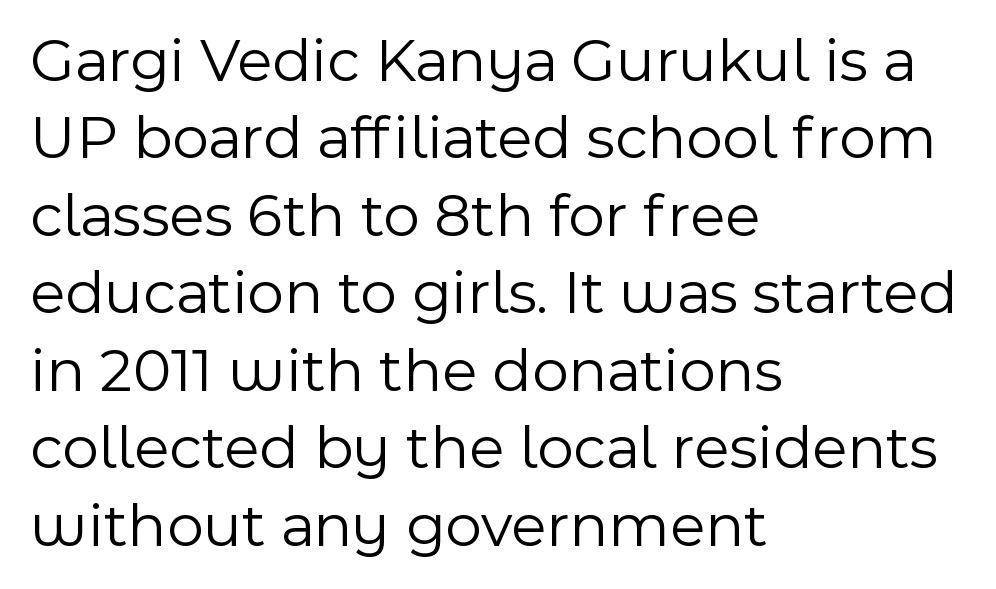
The image shows 63 px light sans-serif type, upright; set left-aligned, line spacing 1.23x, normal letter spacing, not underlined; a medium x-height.
